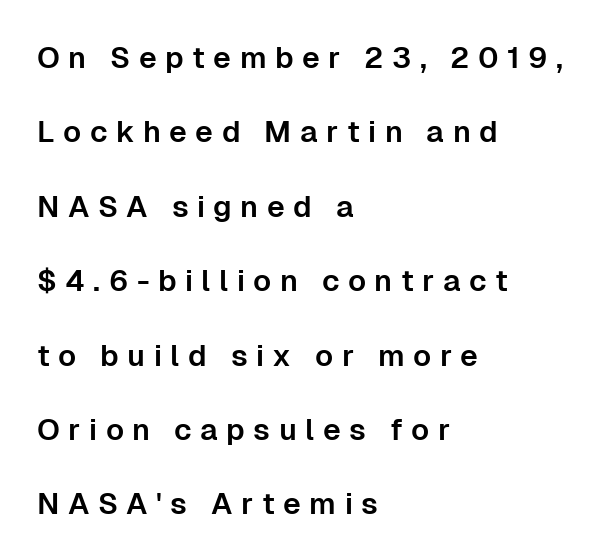
The image shows 30 px sans-serif type, upright; set left-aligned, loose line spacing (2.48x), unusually wide letter spacing (+0.28 em), not underlined; low stroke contrast and a medium x-height.
